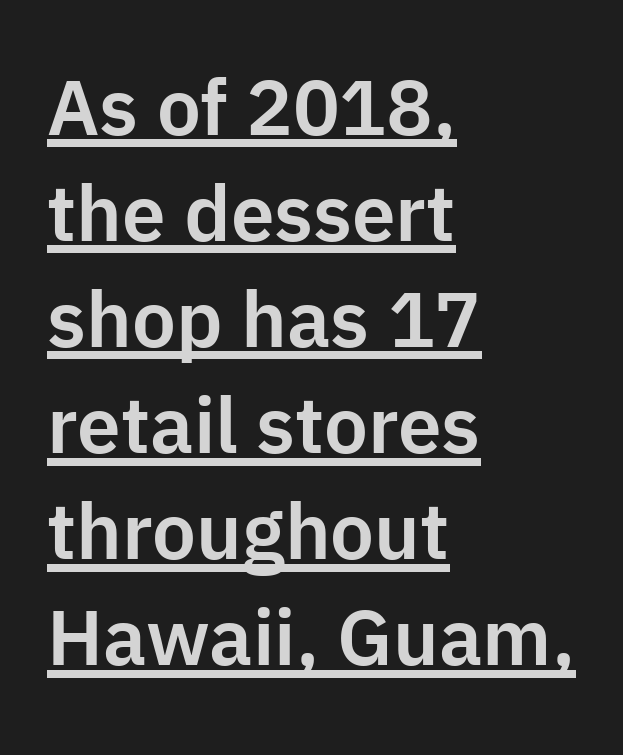
Q: Is the text italic (slanted)? A: No, it is upright.
Q: Is the typeface a serif or a sans-serif typeface? A: Sans-serif.
Q: Is the text underlined? A: Yes.
Q: How is the paragraph aligned? A: Left-aligned.
Q: Is the spacing between letters normal or unusually wide? A: Normal.
Q: Is the spacing between lines tight, normal or loose? A: Normal.
Q: Width (condensed, normal, or wide)? A: Normal.
Q: Stroke contrast? A: Low.
Q: x-height? A: Medium.
Q: Monospaced? A: No.
